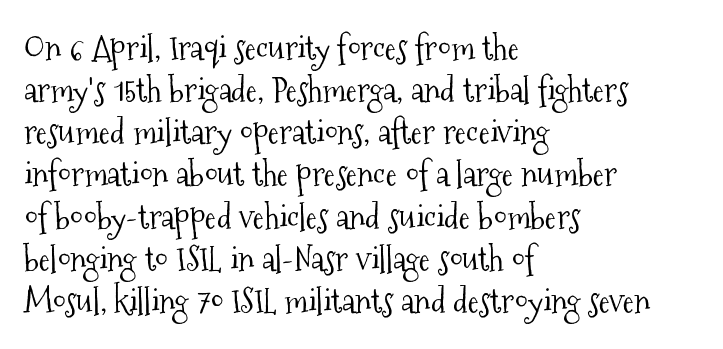
{"serif": "yes", "italic": "no", "bold": "no", "weight": "light", "width": "condensed", "stroke_contrast": "medium", "x_height": "medium", "monospaced": "no", "underline": "no", "align": "left", "line_spacing_ratio": 1.24, "letter_spacing": "normal", "letter_spacing_em": 0.0, "glyph_px": 34}
